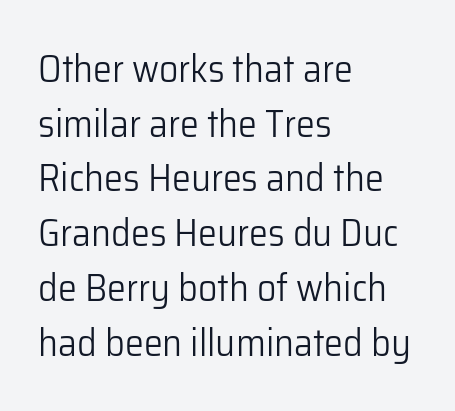
This sample has the flowing, uneven cadence of proportional lettering. Whoever set this chose a conventional vertical rhythm. Typeset ragged right — the left edge is the straight one. The typography opts for an upright posture over an oblique one. Spacing between characters is what you'd get straight out of the box.
